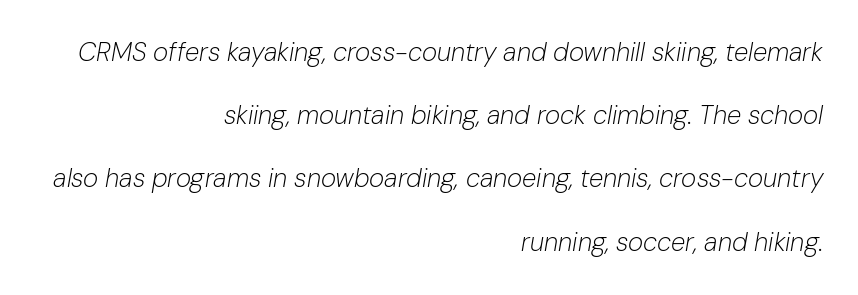
The image shows 26 px text type, italic (leaning right); set right-aligned, loose line spacing (2.43x), normal letter spacing, not underlined.
